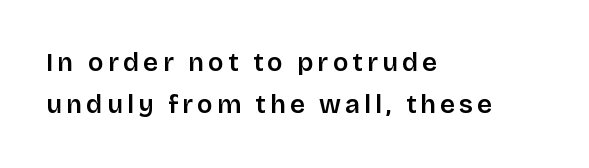
Q: Is the text bold? A: Semi-bold.
Q: Is the text italic (slanted)? A: No, it is upright.
Q: Is the text underlined? A: No.
Q: How is the paragraph aligned? A: Left-aligned.
Q: Is the spacing between lines tight, normal or loose? A: Normal.
